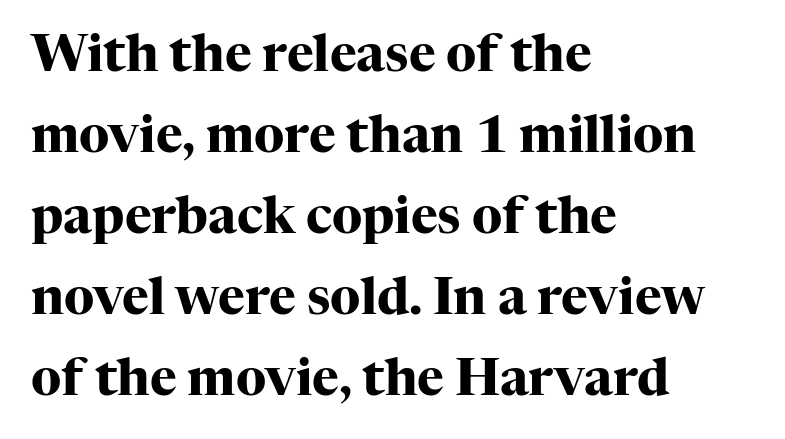
Serif or sans? Serif — the stroke terminals have little feet. The typesetting leans heavy: a genuine bold. You could not count columns in this text — the font is proportionally spaced. The letters stand straight up with perfectly vertical stems.
